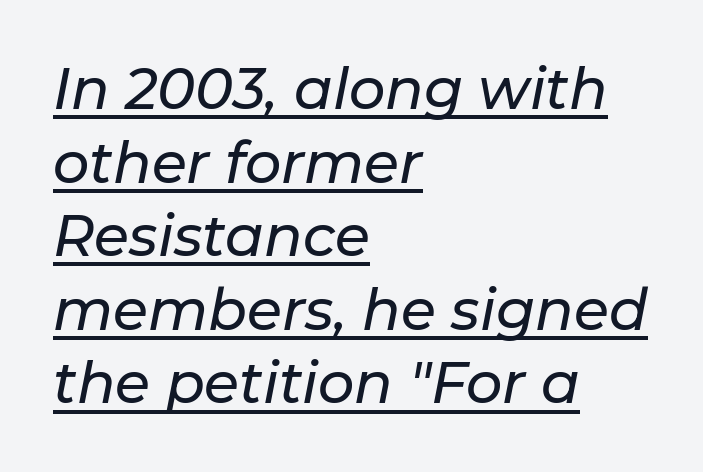
{"italic": "yes", "lean": "right", "slant_degrees": 11, "width": "normal", "stroke_contrast": "low", "x_height": "medium", "monospaced": "no", "underline": "yes", "align": "left", "line_spacing": "normal", "line_spacing_ratio": 1.29, "letter_spacing": "normal", "letter_spacing_em": 0.0, "glyph_px": 57}
